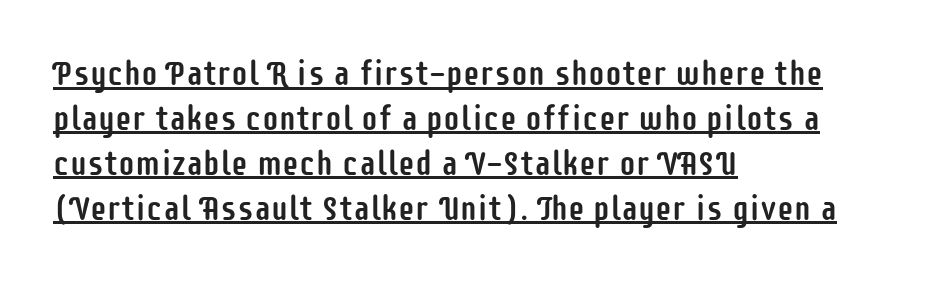
Q: Is the text italic (slanted)? A: No, it is upright.
Q: Is the typeface a serif or a sans-serif typeface? A: Sans-serif.
Q: Is the text underlined? A: Yes.
Q: How is the paragraph aligned? A: Left-aligned.
Q: Is the spacing between letters normal or unusually wide? A: Normal.
Q: Is the spacing between lines tight, normal or loose? A: Normal.
Q: Width (condensed, normal, or wide)? A: Condensed.
Q: Stroke contrast? A: Low.
Q: x-height? A: Large.
Q: Monospaced? A: No.
